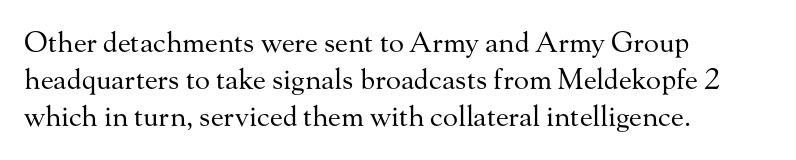
Q: Is the text bold? A: No.
Q: Is the text italic (slanted)? A: No, it is upright.
Q: Is the typeface a serif or a sans-serif typeface? A: Serif.
Q: Is the text underlined? A: No.
Q: How is the paragraph aligned? A: Left-aligned.
Q: Is the spacing between letters normal or unusually wide? A: Normal.
Q: Is the spacing between lines tight, normal or loose? A: Normal.
Q: Width (condensed, normal, or wide)? A: Normal.
Q: Stroke contrast? A: Medium.
Q: x-height? A: Small.
Q: Monospaced? A: No.
